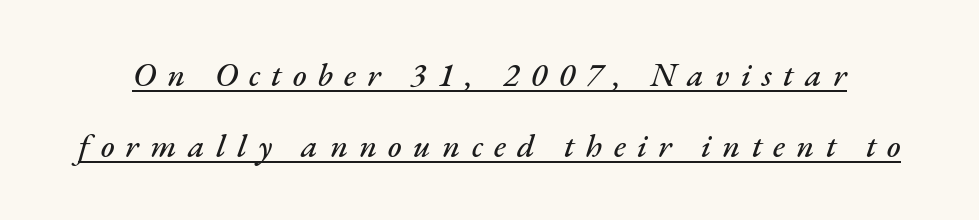
{"italic": "yes", "lean": "right", "slant_degrees": 17, "width": "normal", "stroke_contrast": "medium", "x_height": "small", "monospaced": "no", "underline": "yes", "line_spacing": "loose", "line_spacing_ratio": 2.16, "letter_spacing": "wide", "letter_spacing_em": 0.34, "glyph_px": 33}
